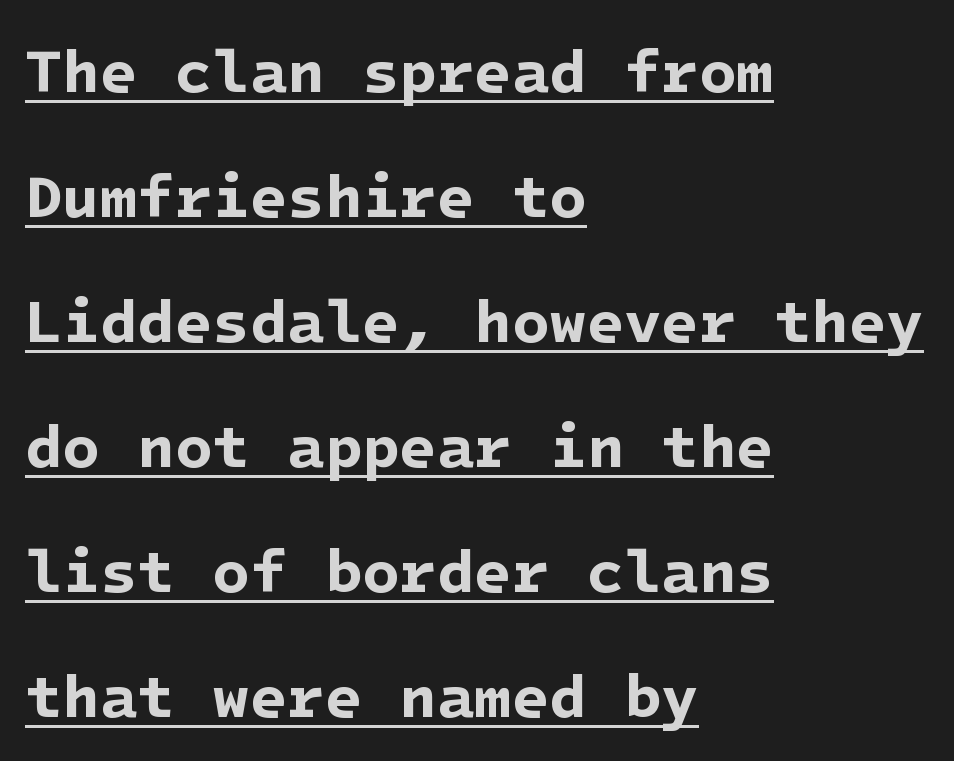
The gaps between neighbouring characters are ordinary and unremarkable. Set as a true bold cut, around the 700 mark. Horizontal bands of white between lines are thick stripes. A continuous stroke trails under the words, as in a hyperlink. Stroke terminals: plain, sans-serif.
